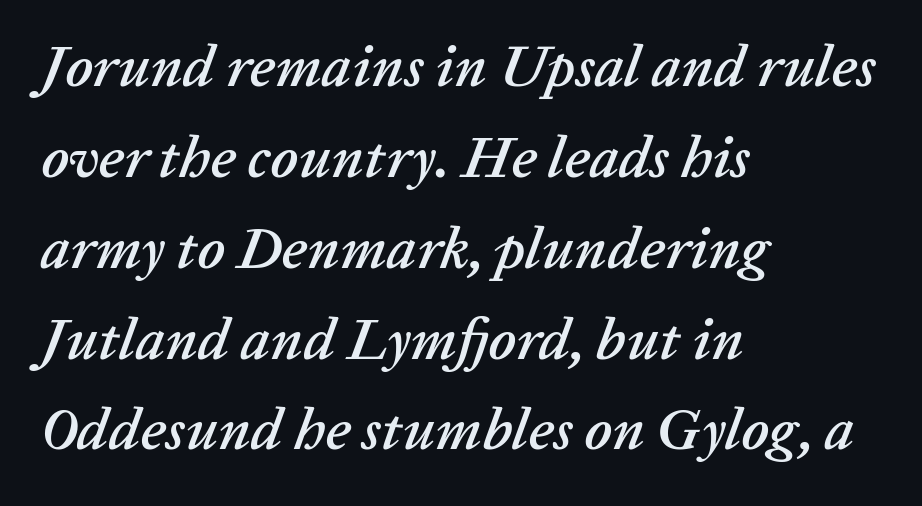
Q: Is the text italic (slanted)? A: Yes, it leans right by about 20 degrees.
Q: Is the text underlined? A: No.
Q: How is the paragraph aligned? A: Left-aligned.
Q: Is the spacing between letters normal or unusually wide? A: Normal.
Q: Is the spacing between lines tight, normal or loose? A: Normal.
Q: Width (condensed, normal, or wide)? A: Normal.
Q: Stroke contrast? A: Low.
Q: x-height? A: Medium.
Q: Monospaced? A: No.
